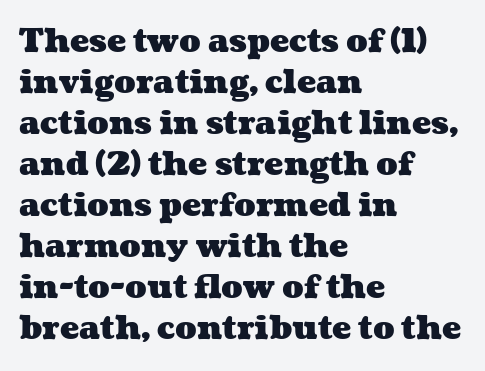
Bare-footed words on every line. A student would call this left alignment; a typographer would say flush left, rag right. This sample has the flowing, uneven cadence of proportional lettering. Between one letter and the next there's only the usual sliver of space. Students, observe: this is what conventionally led text looks like. You'd pick this weight for a headline — it's a proper bold.
